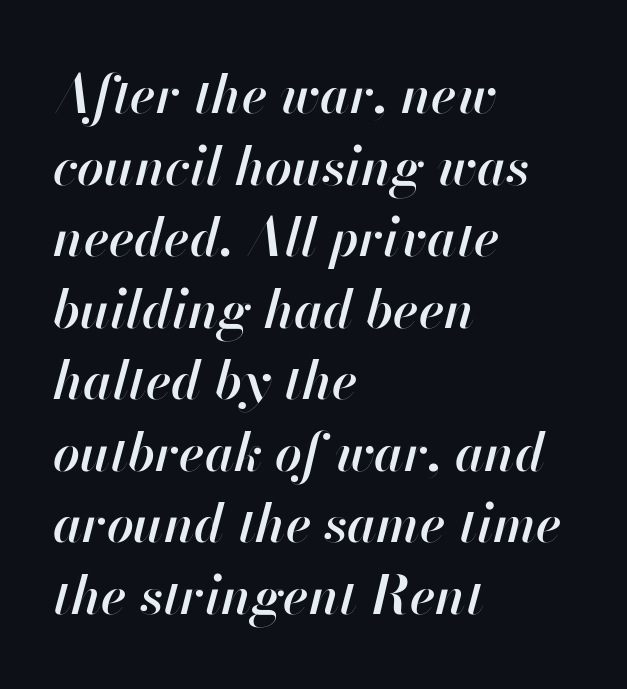
The image shows 53 px semibold type, italic (leaning right); set left-aligned, normal line spacing (1.35x), normal letter spacing, not underlined; high stroke contrast and a small x-height.
